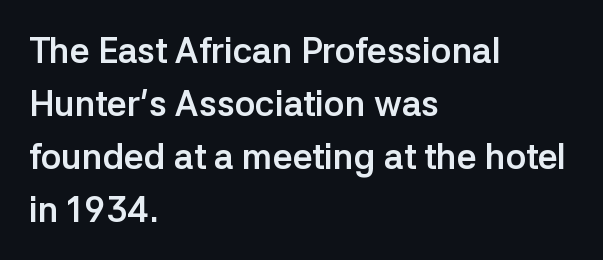
Q: Is the text bold? A: Yes.
Q: Is the text italic (slanted)? A: No, it is upright.
Q: Is the typeface a serif or a sans-serif typeface? A: Sans-serif.
Q: Is the text underlined? A: No.
Q: How is the paragraph aligned? A: Left-aligned.
Q: Is the spacing between letters normal or unusually wide? A: Normal.
Q: Is the spacing between lines tight, normal or loose? A: Normal.
Q: Width (condensed, normal, or wide)? A: Normal.
Q: Stroke contrast? A: Low.
Q: x-height? A: Medium.
Q: Monospaced? A: No.
